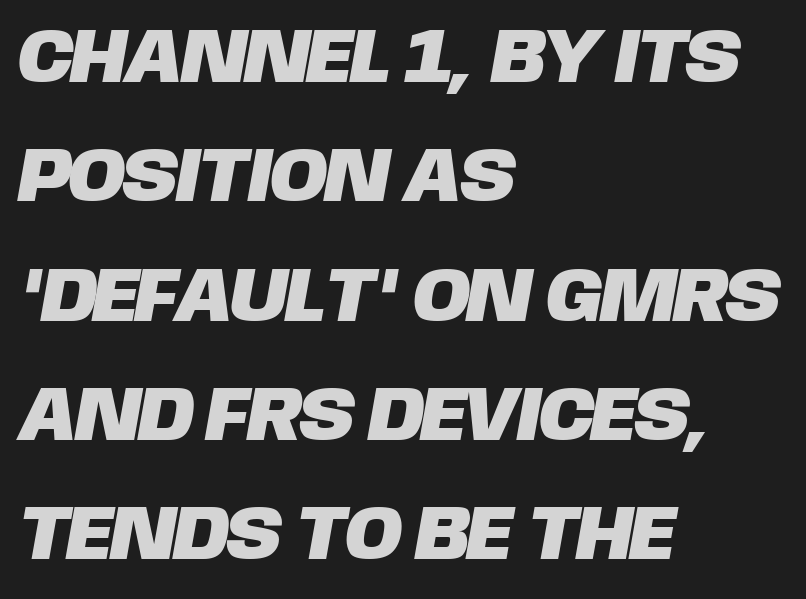
The image shows 77 px sans-serif type; set left-aligned, normal line spacing (1.55x), normal letter spacing, not underlined; low stroke contrast and a large x-height.
